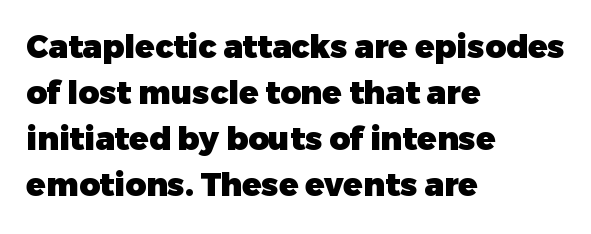
The image shows 32 px heavy sans-serif type, upright; set left-aligned, normal line spacing (1.44x), normal letter spacing, not underlined; low stroke contrast and a medium x-height.
